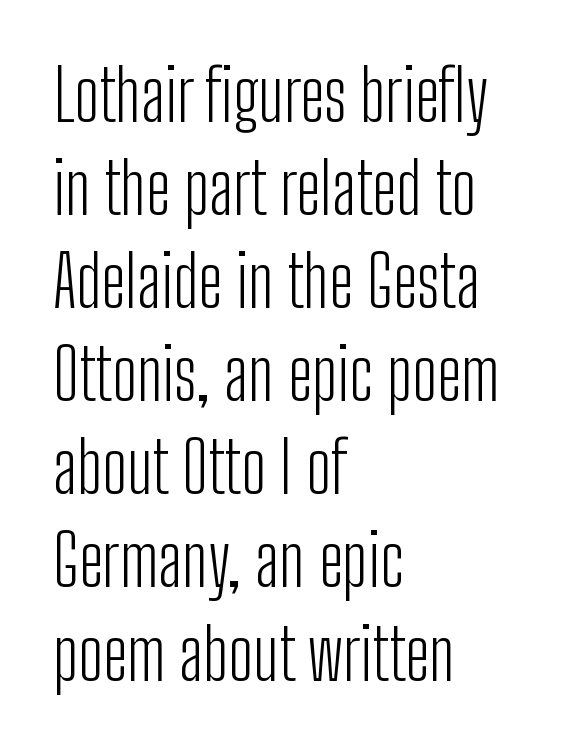
{"serif": "no", "italic": "no", "bold": "no", "weight": "light", "width": "condensed", "stroke_contrast": "low", "x_height": "medium", "monospaced": "no", "underline": "no", "align": "left", "line_spacing": "normal", "line_spacing_ratio": 1.33, "letter_spacing": "normal", "letter_spacing_em": 0.0, "glyph_px": 70}
